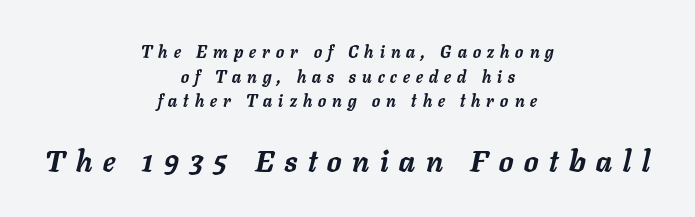
{"italic": "yes", "lean": "right", "slant_degrees": 11, "bold": "yes", "weight": "semibold", "width": "normal", "stroke_contrast": "low", "x_height": "medium", "monospaced": "no", "underline": "no", "align": "center", "line_spacing": "normal", "line_spacing_ratio": 1.45, "letter_spacing": "wide", "letter_spacing_em": 0.36, "larger_block": "second", "size_ratio": 1.76, "glyph_px": 30}
